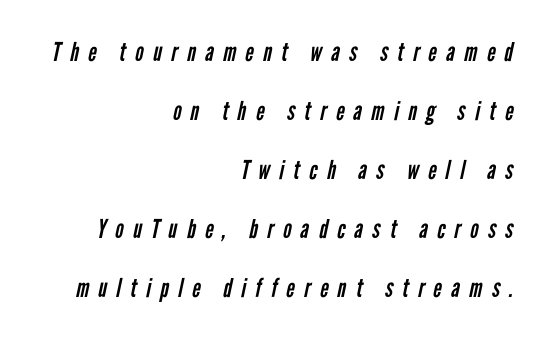
Honestly, there is no underline to notice here at all. Notice how the passage keeps a crisp vertical edge on the right only. The space between consecutive lines is lavish. Letter spacing: wide. No extra ink here — the face is not bold.
